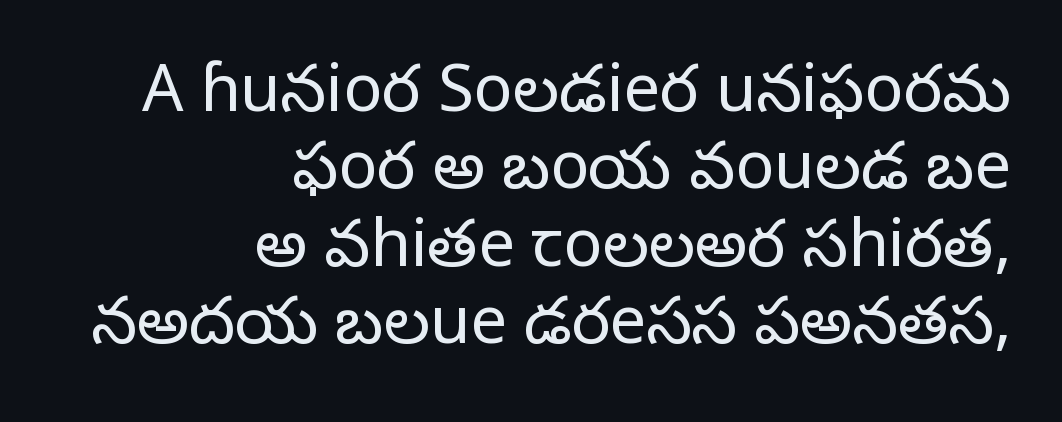
Q: Is the text bold? A: No.
Q: Is the text italic (slanted)? A: No, it is upright.
Q: Is the typeface a serif or a sans-serif typeface? A: Serif.
Q: Is the text underlined? A: No.
Q: How is the paragraph aligned? A: Right-aligned.
Q: Is the spacing between letters normal or unusually wide? A: Normal.
Q: Width (condensed, normal, or wide)? A: Normal.
Q: Stroke contrast? A: Low.
Q: x-height? A: Large.
Q: Monospaced? A: No.
